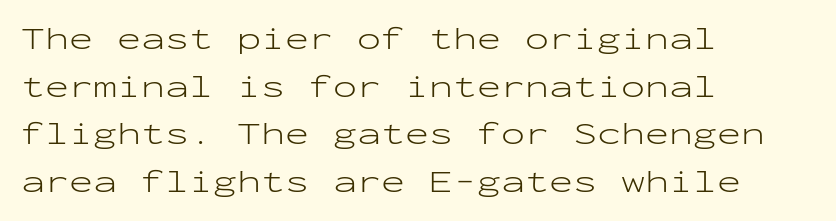
Weight: in the light-to-regular range. Regular leading. The text was rendered using a sans face with plain stroke endings. The passage is arranged the way most books set body copy — flush left.
